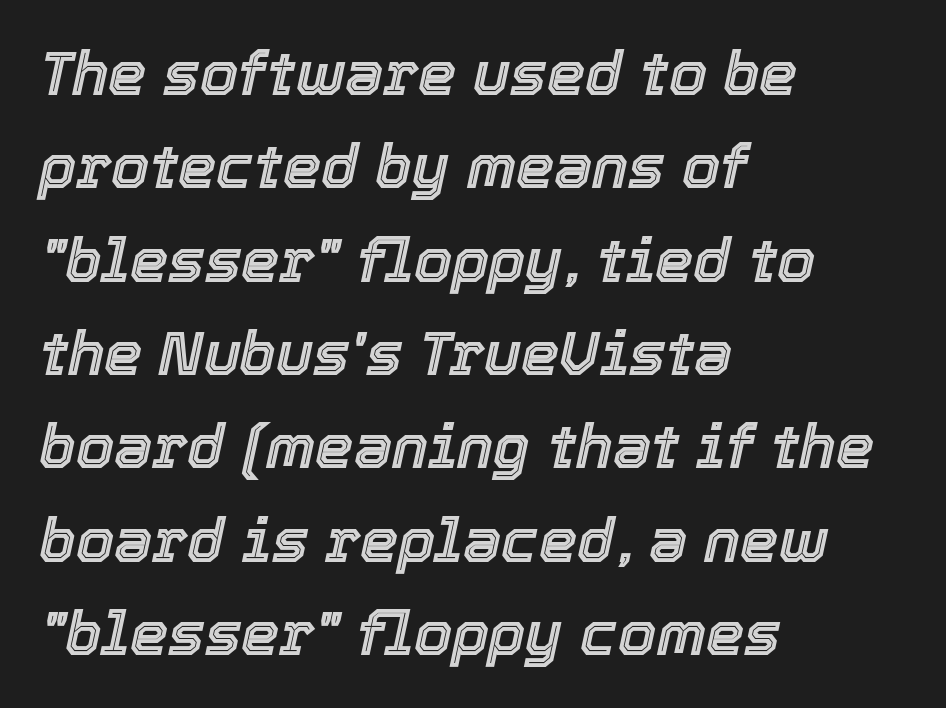
{"italic": "yes", "lean": "right", "slant_degrees": 12, "width": "normal", "x_height": "medium", "monospaced": "no", "underline": "no", "align": "left", "line_spacing": "normal", "line_spacing_ratio": 1.53, "letter_spacing": "normal", "letter_spacing_em": 0.0, "glyph_px": 61}
